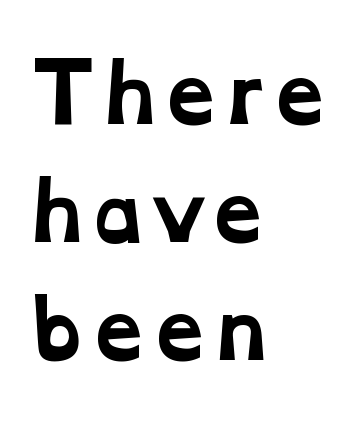
{"serif": "yes", "bold": "yes", "weight": "bold", "width": "wide", "stroke_contrast": "low", "x_height": "medium", "monospaced": "no", "underline": "no", "align": "left", "line_spacing": "normal", "line_spacing_ratio": 1.53, "letter_spacing": "normal", "letter_spacing_em": 0.0, "glyph_px": 77}
